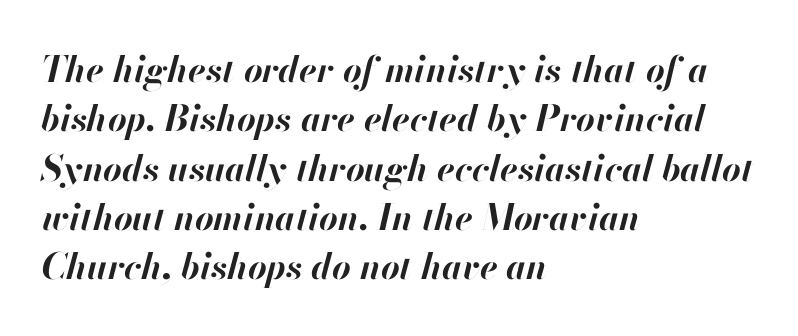
The image shows 36 px bold type, italic (leaning right); set left-aligned, normal line spacing (1.37x), normal letter spacing, not underlined; high stroke contrast and a small x-height.
